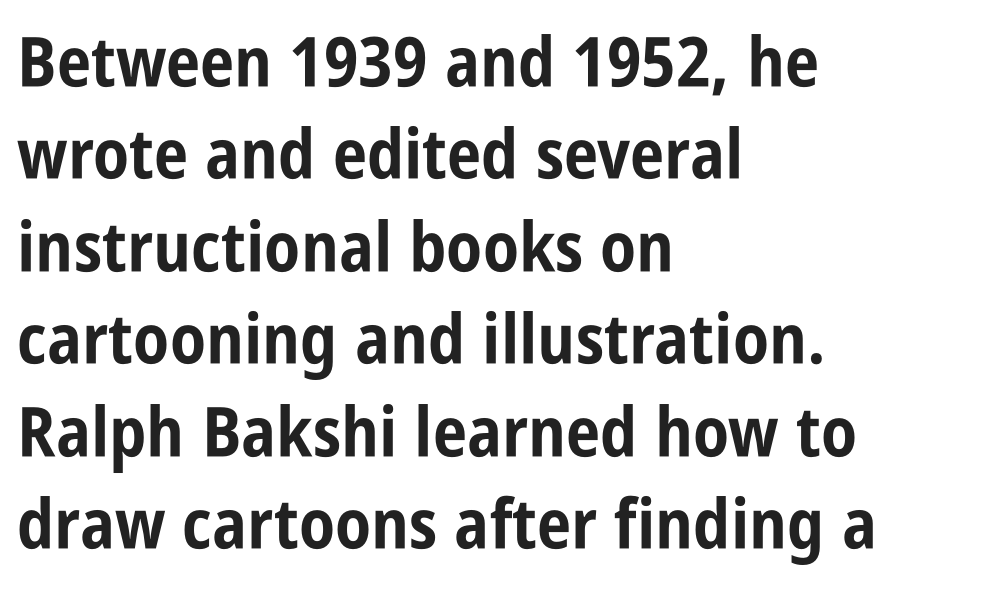
Q: Is the text bold? A: Yes.
Q: Is the text italic (slanted)? A: No, it is upright.
Q: Is the typeface a serif or a sans-serif typeface? A: Sans-serif.
Q: Is the text underlined? A: No.
Q: How is the paragraph aligned? A: Left-aligned.
Q: Is the spacing between letters normal or unusually wide? A: Normal.
Q: Is the spacing between lines tight, normal or loose? A: Normal.
Q: Width (condensed, normal, or wide)? A: Condensed.
Q: Stroke contrast? A: Low.
Q: x-height? A: Large.
Q: Monospaced? A: No.
